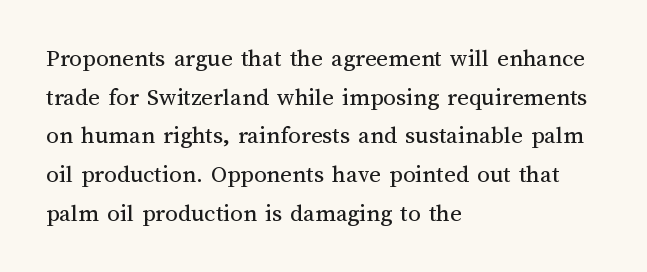
Q: Is the text bold? A: No.
Q: Is the text italic (slanted)? A: No, it is upright.
Q: Is the text underlined? A: No.
Q: How is the paragraph aligned? A: Left-aligned.
Q: Is the spacing between letters normal or unusually wide? A: Normal.
Q: Is the spacing between lines tight, normal or loose? A: Normal.
